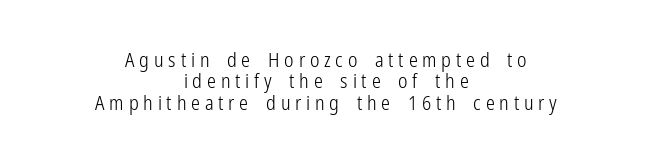
{"italic": "no", "bold": "no", "underline": "no", "align": "center", "line_spacing": "tight", "line_spacing_ratio": 1.07, "letter_spacing": "wide", "letter_spacing_em": 0.24, "glyph_px": 20}
